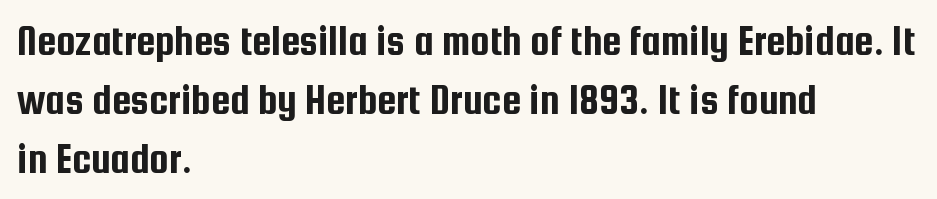
The image shows 43 px condensed sans-serif type, upright; set left-aligned, normal line spacing (1.37x), normal letter spacing, not underlined; low stroke contrast and a medium x-height.
